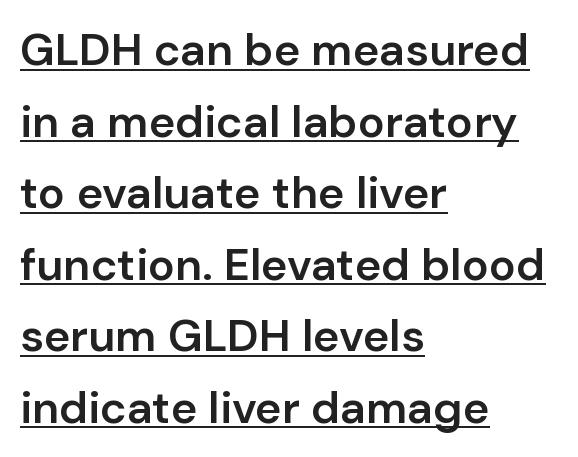
{"serif": "no", "italic": "no", "bold": "semi", "weight": "semibold", "width": "normal", "stroke_contrast": "low", "x_height": "medium", "monospaced": "no", "underline": "yes", "align": "left", "line_spacing": "normal", "line_spacing_ratio": 1.59, "letter_spacing": "normal", "letter_spacing_em": 0.0, "glyph_px": 45}
